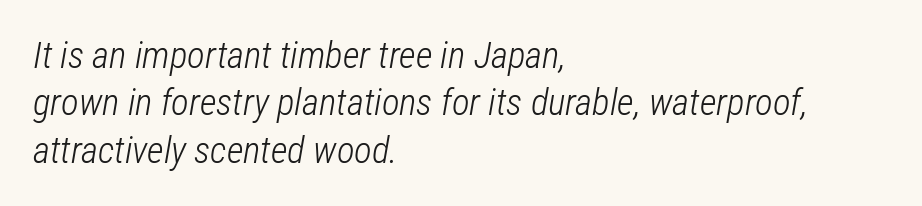
{"italic": "yes", "lean": "right", "slant_degrees": 12, "bold": "no", "weight": "light", "width": "condensed", "stroke_contrast": "low", "x_height": "medium", "monospaced": "no", "underline": "no", "align": "left", "line_spacing": "normal", "line_spacing_ratio": 1.28, "letter_spacing": "normal", "letter_spacing_em": 0.0, "glyph_px": 37}
